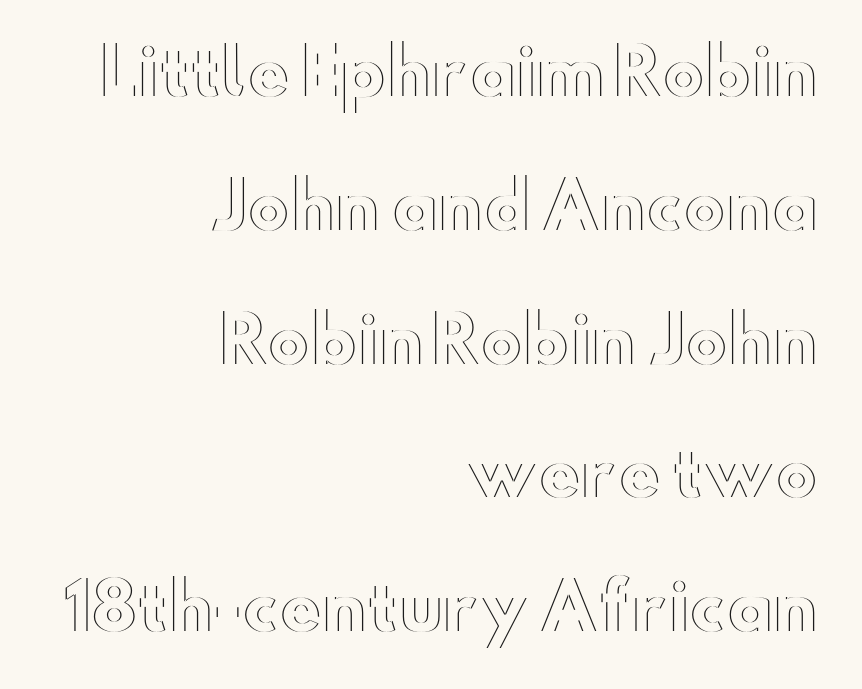
{"italic": "no", "width": "wide", "x_height": "small", "monospaced": "no", "underline": "no", "align": "right", "line_spacing": "loose", "line_spacing_ratio": 2.09, "letter_spacing": "normal", "letter_spacing_em": 0.0, "glyph_px": 64}
